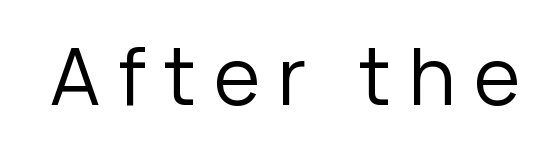
{"serif": "no", "italic": "no", "bold": "no", "weight": "regular", "width": "normal", "stroke_contrast": "low", "x_height": "medium", "monospaced": "no", "underline": "no", "letter_spacing": "wide", "letter_spacing_em": 0.23, "glyph_px": 79}
